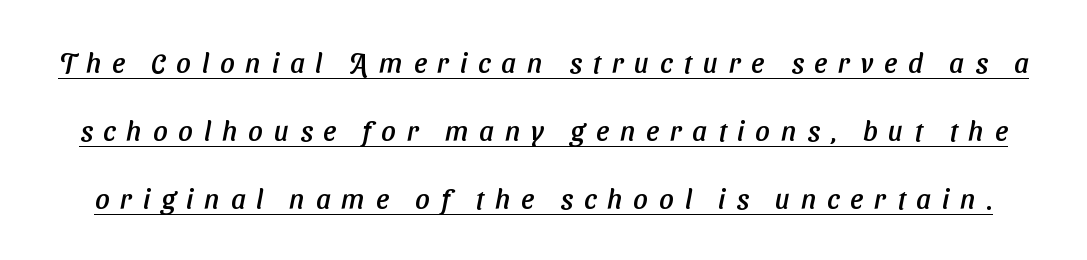
The image shows 28 px sans-serif type; set loose line spacing (2.43x), unusually wide letter spacing (+0.39 em), underlined; low stroke contrast and a medium x-height.
